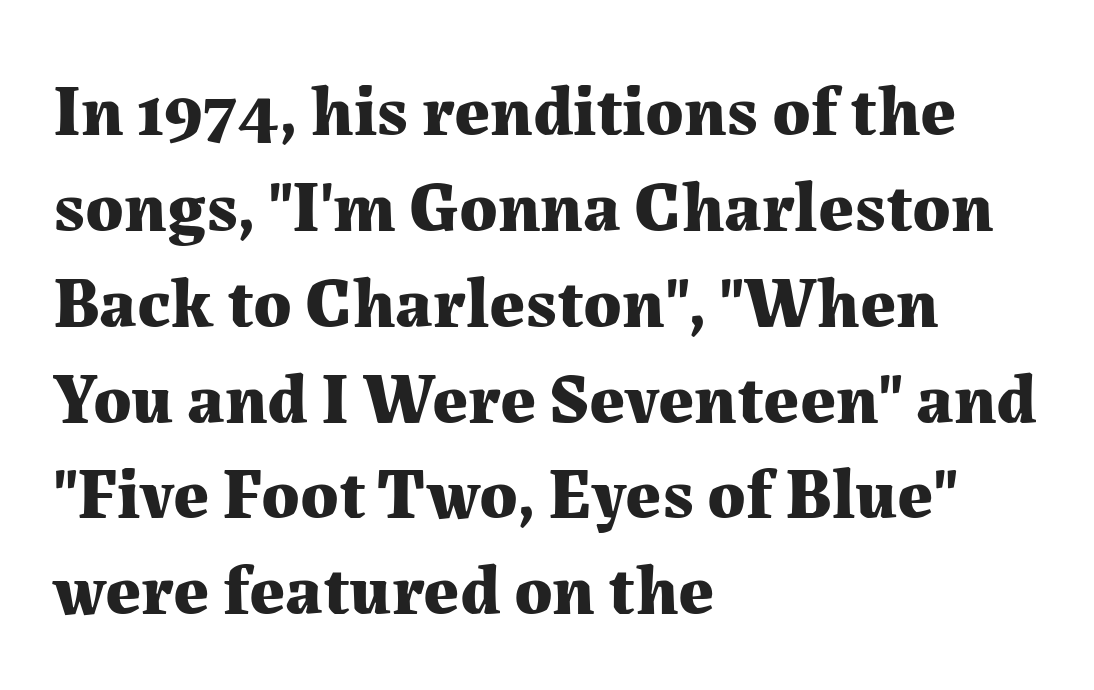
{"serif": "yes", "italic": "no", "bold": "yes", "weight": "bold", "width": "normal", "stroke_contrast": "medium", "x_height": "medium", "monospaced": "no", "underline": "no", "align": "left", "line_spacing": "normal", "line_spacing_ratio": 1.35, "letter_spacing": "normal", "letter_spacing_em": 0.0, "glyph_px": 71}
